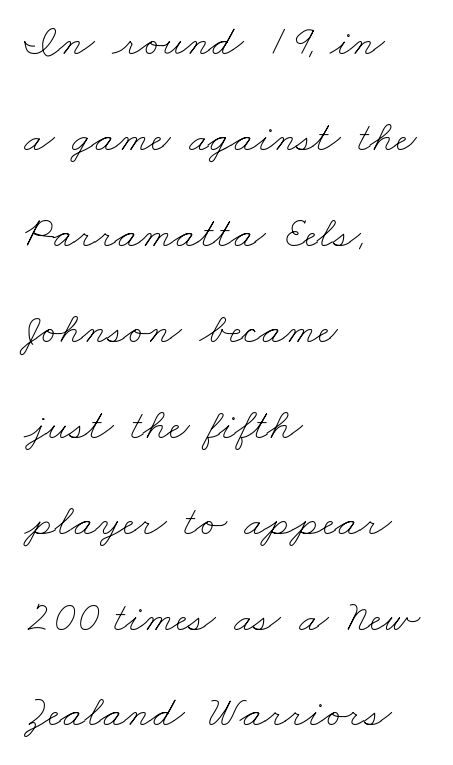
The image shows 44 px thin, wide type; set left-aligned, loose line spacing (2.18x), normal letter spacing, not underlined; low stroke contrast and a small x-height.
